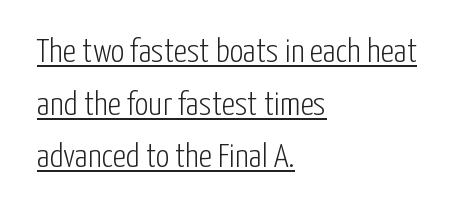
{"serif": "no", "italic": "no", "bold": "no", "weight": "light", "width": "condensed", "stroke_contrast": "low", "x_height": "medium", "monospaced": "no", "underline": "yes", "align": "left", "line_spacing": "normal", "line_spacing_ratio": 1.55, "letter_spacing": "normal", "letter_spacing_em": 0.0, "glyph_px": 34}
